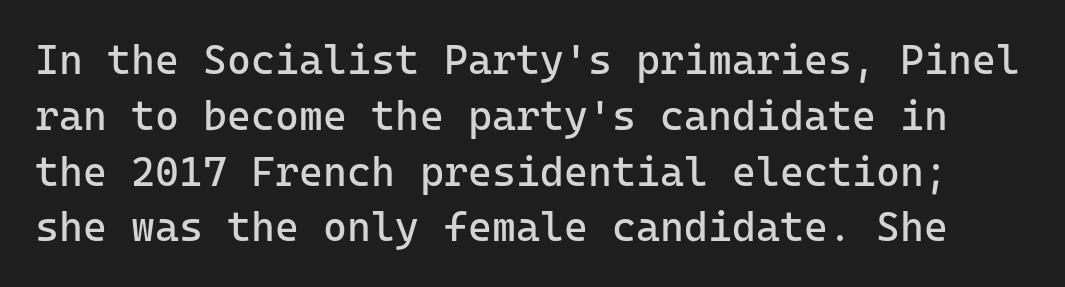
The image shows 41 px regular-weight sans-serif type, upright; set normal line spacing (1.36x), normal letter spacing, not underlined; low stroke contrast and a medium x-height.
